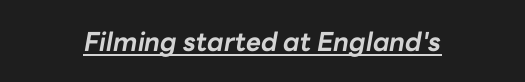
Q: Is the text bold? A: Yes.
Q: Is the text italic (slanted)? A: Yes, it leans right by about 10 degrees.
Q: Is the text underlined? A: Yes.
Q: How is the paragraph aligned? A: Centered.
Q: Is the spacing between letters normal or unusually wide? A: Normal.
